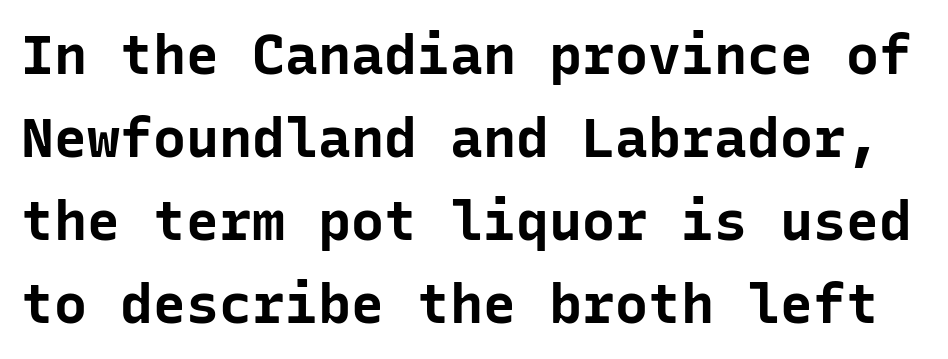
{"serif": "no", "italic": "no", "bold": "yes", "weight": "bold", "width": "normal", "stroke_contrast": "low", "x_height": "medium", "monospaced": "yes", "underline": "no", "line_spacing": "normal", "line_spacing_ratio": 1.51, "letter_spacing": "normal", "letter_spacing_em": 0.0, "glyph_px": 55}
